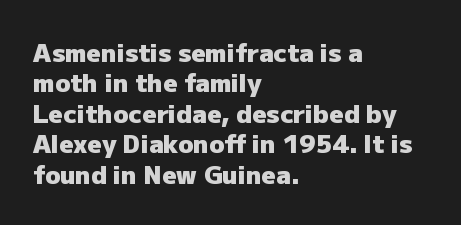
{"italic": "no", "bold": "yes", "underline": "no", "align": "left", "line_spacing_ratio": 1.22, "letter_spacing": "normal", "letter_spacing_em": 0.0, "glyph_px": 25}
